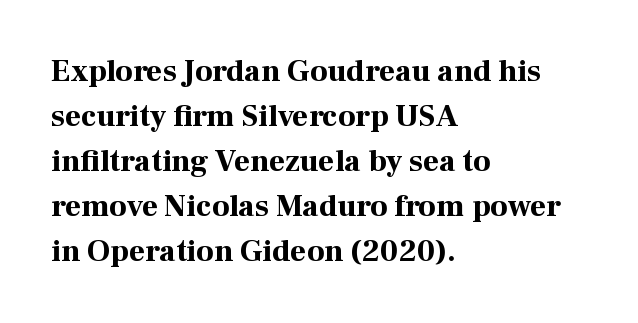
The typography opts for an upright posture over an oblique one. Horizontally, the lines are justified to the leading edge only. The glyphs have the mass of a bold cut. Each letter keeps its own natural width here, so spacing adapts to shape. Each word holds together tightly as a unit, with standard inter-letter gaps.
